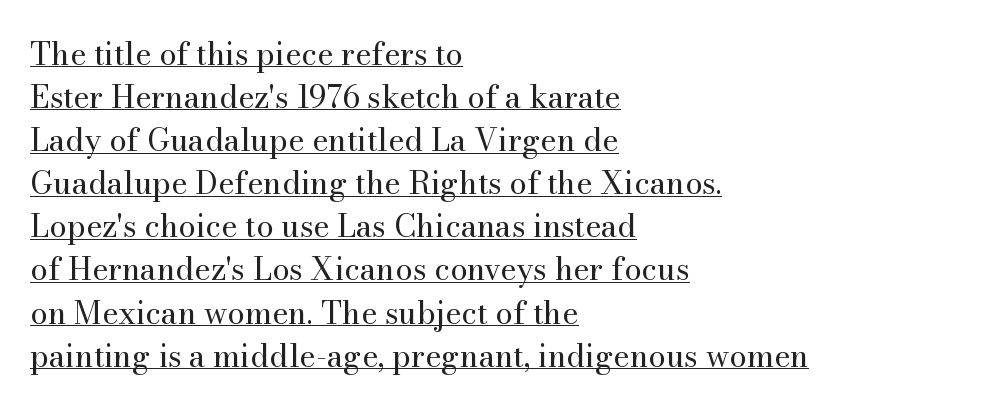
Q: Is the text bold? A: No.
Q: Is the text italic (slanted)? A: No, it is upright.
Q: Is the typeface a serif or a sans-serif typeface? A: Serif.
Q: Is the text underlined? A: Yes.
Q: How is the paragraph aligned? A: Left-aligned.
Q: Is the spacing between letters normal or unusually wide? A: Normal.
Q: Is the spacing between lines tight, normal or loose? A: Normal.
Q: Width (condensed, normal, or wide)? A: Normal.
Q: Stroke contrast? A: Medium.
Q: x-height? A: Small.
Q: Monospaced? A: No.
